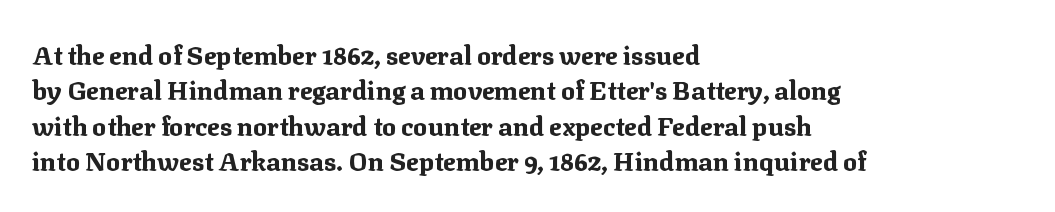
{"italic": "no", "bold": "yes", "underline": "no", "align": "left", "line_spacing": "normal", "line_spacing_ratio": 1.36, "letter_spacing": "normal", "letter_spacing_em": 0.0, "glyph_px": 26}
